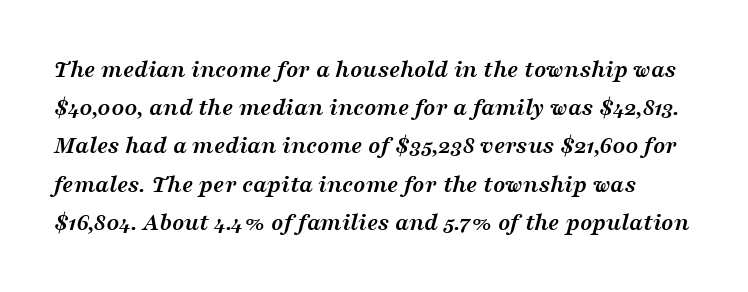
The image shows 25 px bold type, italic (leaning right); set normal line spacing (1.53x), normal letter spacing, not underlined.
